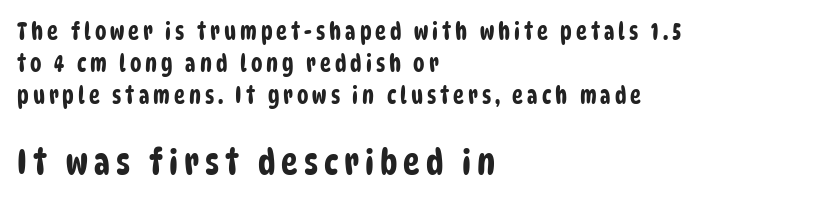
Q: Is the typeface a serif or a sans-serif typeface? A: Sans-serif.
Q: Is the text underlined? A: No.
Q: How is the paragraph aligned? A: Left-aligned.
Q: Is the spacing between lines tight, normal or loose? A: Normal.
Q: Which block of text is set in a larger size, the first (top) or the second (bottom)? A: The second (bottom) one.
Q: Width (condensed, normal, or wide)? A: Condensed.
Q: Stroke contrast? A: Low.
Q: x-height? A: Large.
Q: Monospaced? A: No.
